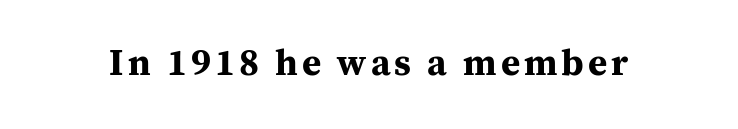
{"serif": "yes", "italic": "no", "bold": "yes", "weight": "bold", "width": "normal", "stroke_contrast": "medium", "x_height": "medium", "monospaced": "no", "underline": "no", "glyph_px": 37}
